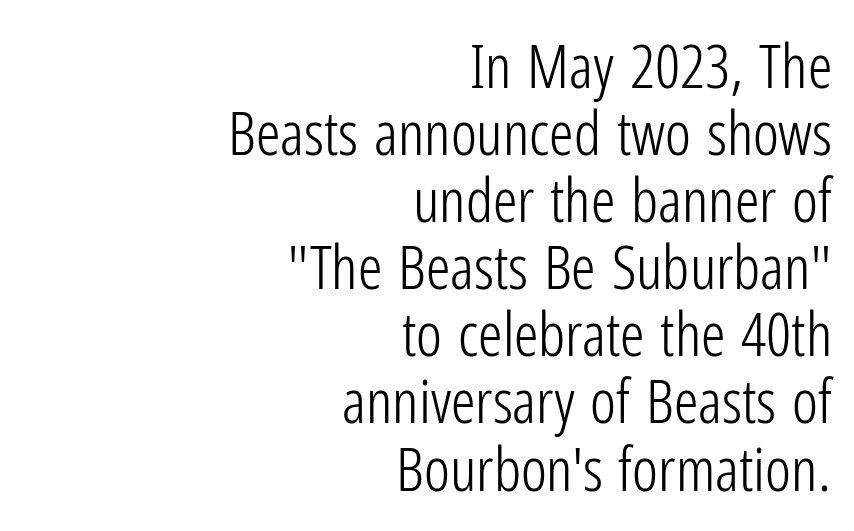
Anything drawn beneath the words? Only blank space. A quiet, ordinary-to-light weight characterises the typeface. Cramped leading. There is no visible air inserted between adjacent glyphs.
